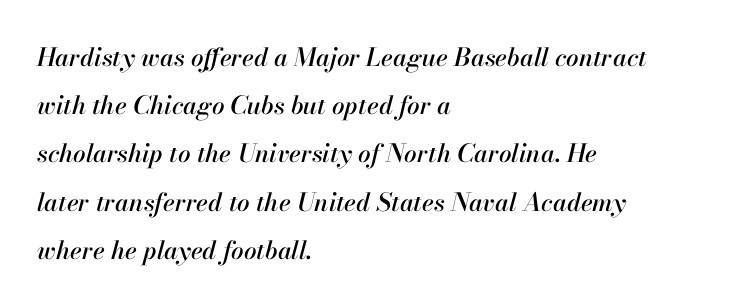
The image shows 25 px text type, italic (leaning right); set left-aligned, loose line spacing (1.93x), normal letter spacing, not underlined.
